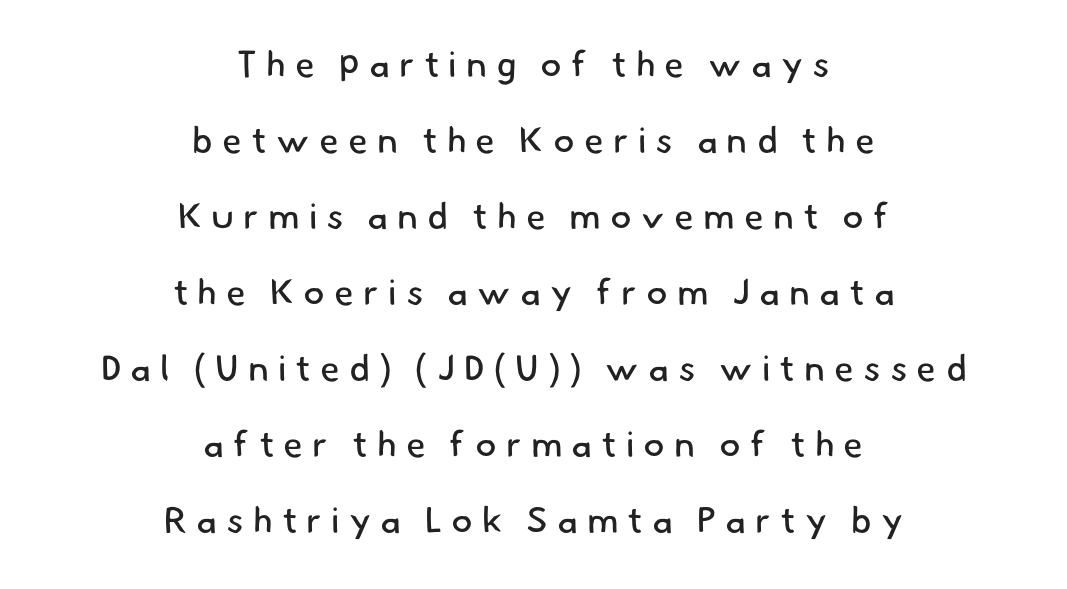
Think of a printed novel: that variable character pitch is what you see here. Classification — sans serif. Students, observe: this is what heavily led, spacious text looks like. Compared with typical body copy, the letter spacing here is much looser. The typesetter chose a symmetrical, centered arrangement here. The words here are not underlined.
